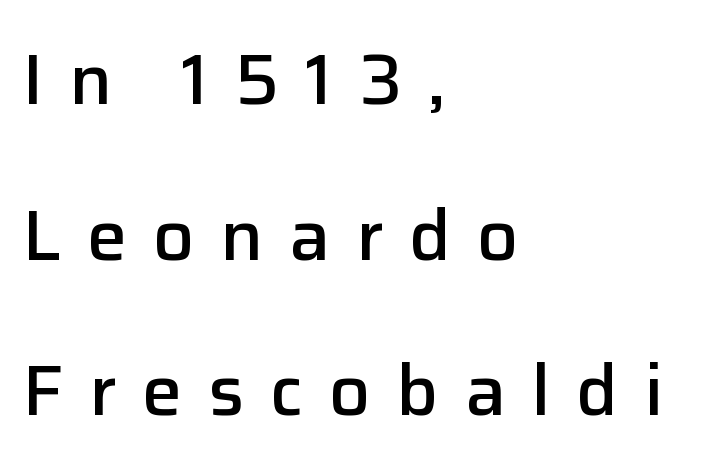
Each word looks stretched out because of the extra space between its letters. Proportional: the letters do not fall into vertical columns. The axis of the letterforms is exactly vertical. The face used here is a sans, in the tradition of grotesques and geometrics.
